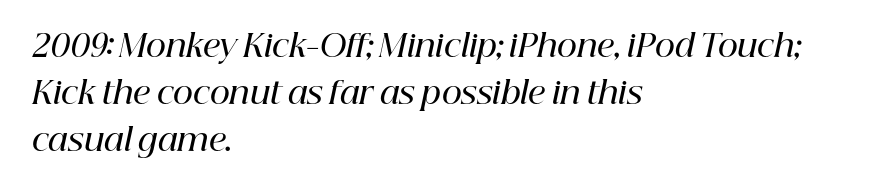
The image shows 31 px semibold serif type, italic (leaning right); set left-aligned, normal line spacing (1.52x), normal letter spacing, not underlined; high stroke contrast and a medium x-height.
